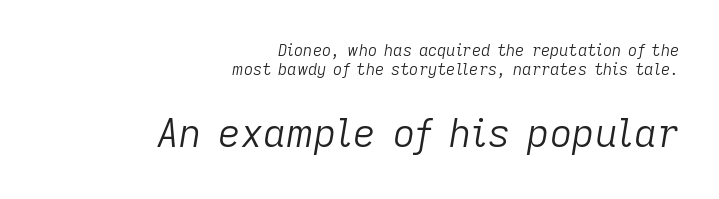
The image shows 39 px light type, italic (leaning right); set right-aligned, line spacing 1.16x, normal letter spacing, not underlined; the second (bottom) block is 2.44x larger; low stroke contrast and a medium x-height.
